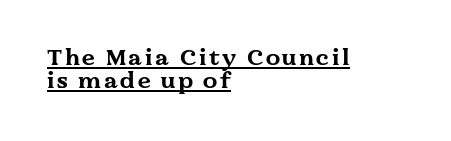
The image shows 23 px bold type, upright; set left-aligned, tight line spacing (1.0x), underlined.
